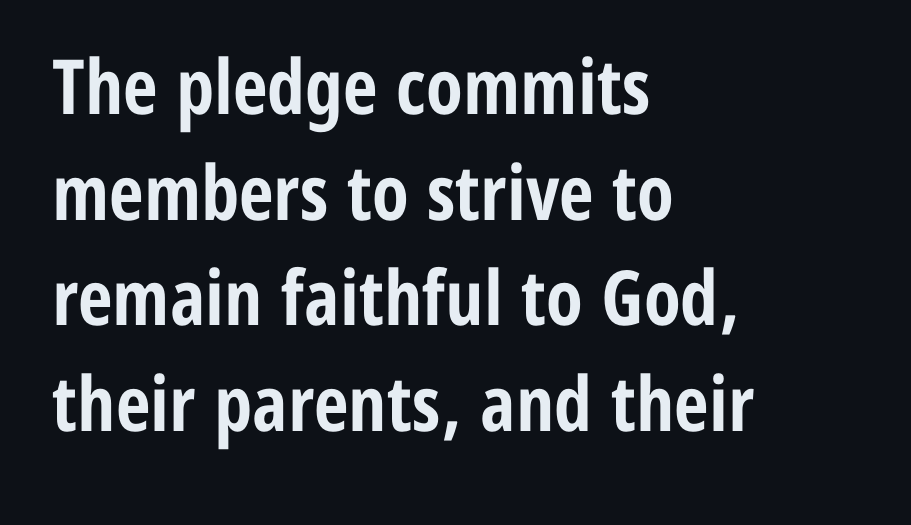
The image shows 76 px bold, condensed sans-serif type, upright; set left-aligned, normal line spacing (1.39x), normal letter spacing, not underlined; low stroke contrast and a medium x-height.
